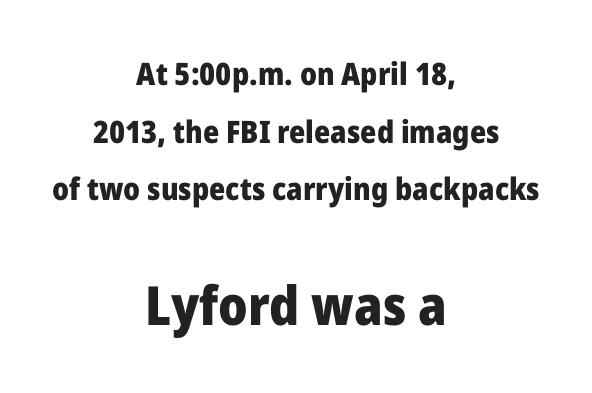
The lettering stays uniformly vertical, giving the passage a roman look. Is this a fixed-width face? No — the glyphs have proportional, varying widths. Between these two stacked blocks, the lower one wins on size. Just letters on the line, the space beneath them empty.
